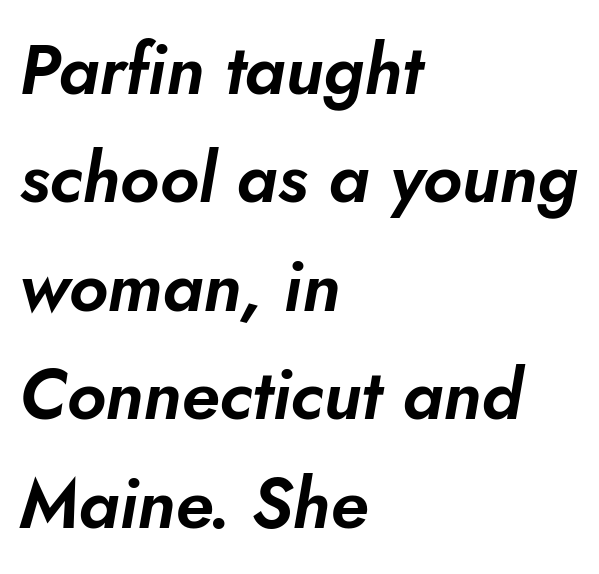
The image shows 70 px text type, italic (leaning right); set left-aligned, normal line spacing (1.55x), normal letter spacing, not underlined; low stroke contrast and a small x-height.
